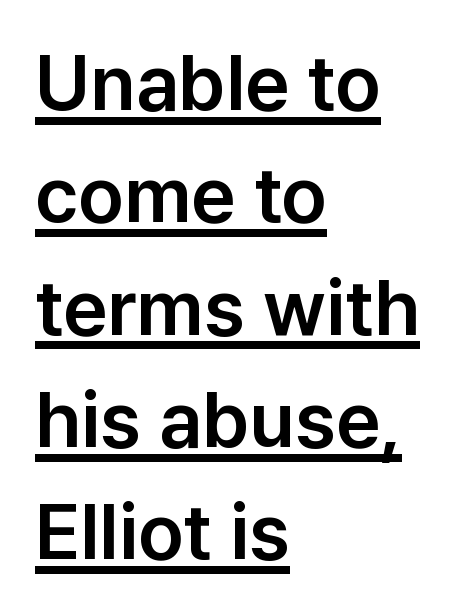
Q: Is the text italic (slanted)? A: No, it is upright.
Q: Is the typeface a serif or a sans-serif typeface? A: Sans-serif.
Q: Is the text underlined? A: Yes.
Q: How is the paragraph aligned? A: Left-aligned.
Q: Is the spacing between letters normal or unusually wide? A: Normal.
Q: Is the spacing between lines tight, normal or loose? A: Normal.
Q: Width (condensed, normal, or wide)? A: Normal.
Q: Stroke contrast? A: Low.
Q: x-height? A: Medium.
Q: Monospaced? A: No.
